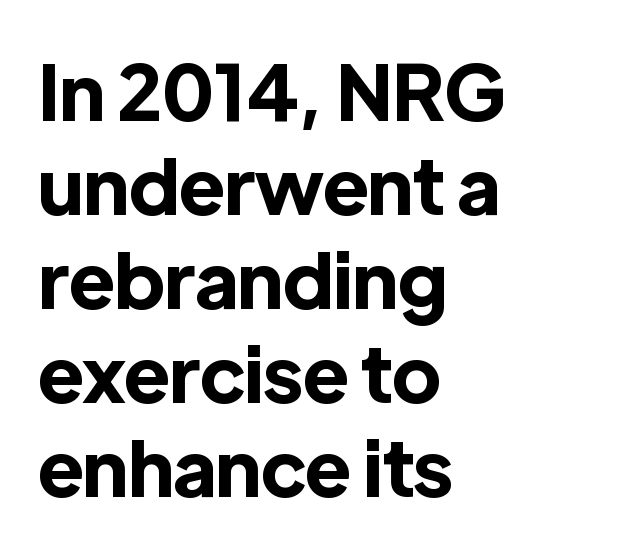
Q: Is the text bold? A: Yes.
Q: Is the text italic (slanted)? A: No, it is upright.
Q: Is the typeface a serif or a sans-serif typeface? A: Sans-serif.
Q: Is the text underlined? A: No.
Q: How is the paragraph aligned? A: Left-aligned.
Q: Is the spacing between letters normal or unusually wide? A: Normal.
Q: Width (condensed, normal, or wide)? A: Normal.
Q: x-height? A: Medium.
Q: Monospaced? A: No.
